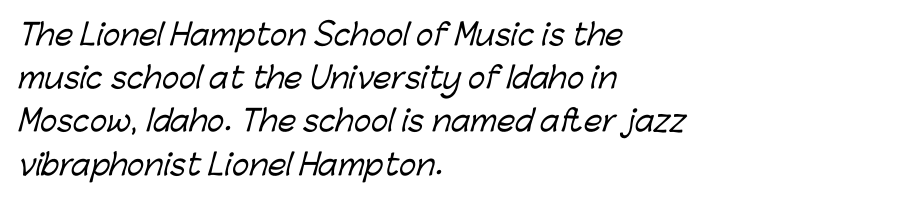
The image shows 29 px sans-serif type; set left-aligned, normal line spacing (1.49x), normal letter spacing, not underlined; low stroke contrast and a medium x-height.
